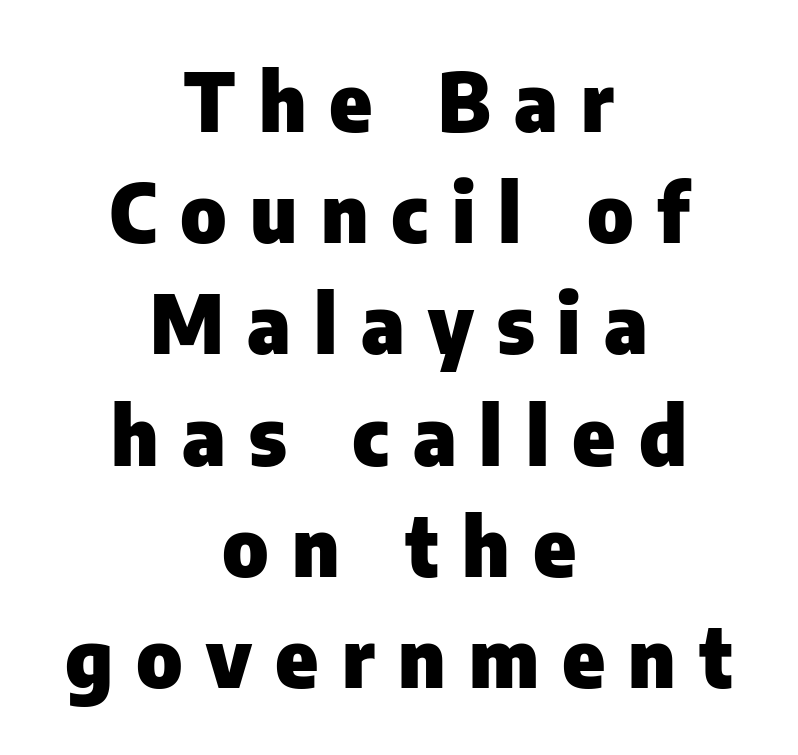
The image shows 80 px heavy sans-serif type, upright; set centered, normal line spacing (1.39x), unusually wide letter spacing (+0.29 em), not underlined; low stroke contrast and a medium x-height.
